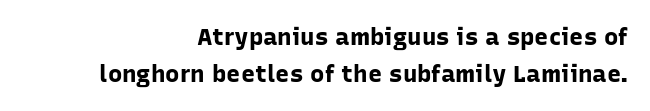
Q: Is the text bold? A: Yes.
Q: Is the text italic (slanted)? A: No, it is upright.
Q: Is the text underlined? A: No.
Q: How is the paragraph aligned? A: Right-aligned.
Q: Is the spacing between letters normal or unusually wide? A: Normal.
Q: Is the spacing between lines tight, normal or loose? A: Normal.
